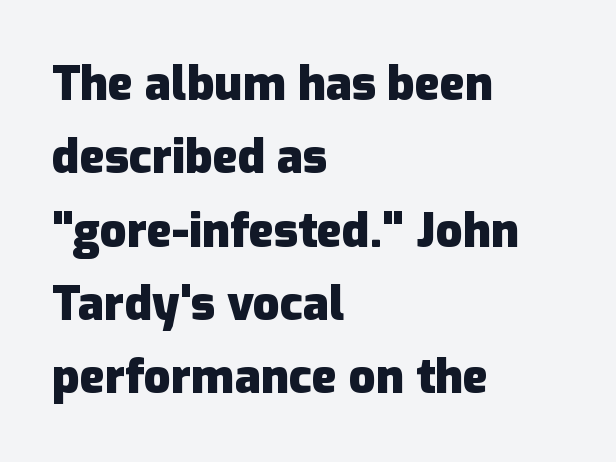
Q: Is the text bold? A: Yes.
Q: Is the text italic (slanted)? A: No, it is upright.
Q: Is the typeface a serif or a sans-serif typeface? A: Sans-serif.
Q: Is the text underlined? A: No.
Q: How is the paragraph aligned? A: Left-aligned.
Q: Is the spacing between letters normal or unusually wide? A: Normal.
Q: Is the spacing between lines tight, normal or loose? A: Normal.
Q: Width (condensed, normal, or wide)? A: Normal.
Q: Stroke contrast? A: Low.
Q: x-height? A: Medium.
Q: Monospaced? A: No.
